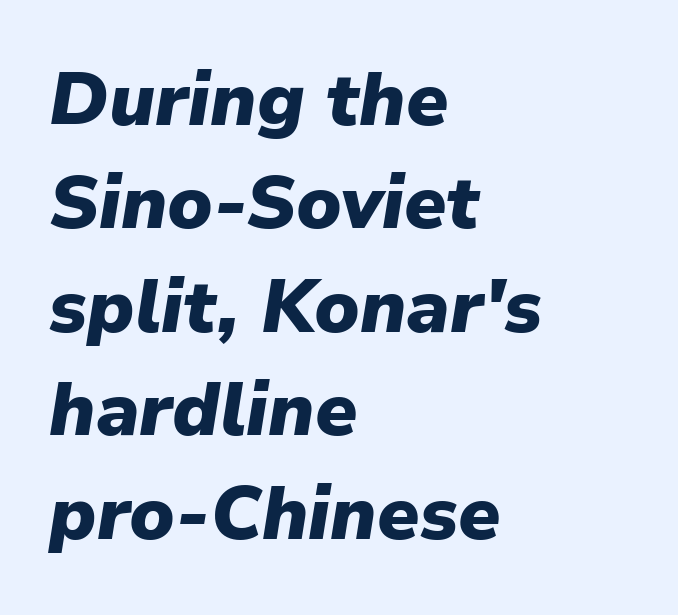
Does the lettering tilt? It does — this is italic. Students, observe: this is what conventionally led text looks like. Look at the tracking — it's just the regular setting, nothing added. Chunky letters — that's bold for sure. Here the designer chose a conventional face with non-uniform glyph widths.
